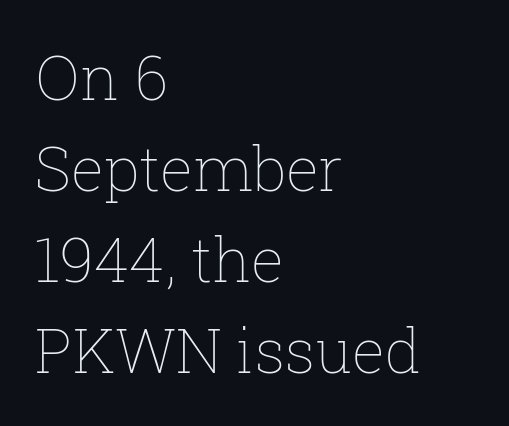
The passage shown is not underscored anywhere. Rows of type keep a routine distance in the vertical direction. This reads as an unemphasized weight, regular at the heaviest. The paragraph shown leans on its left margin.
